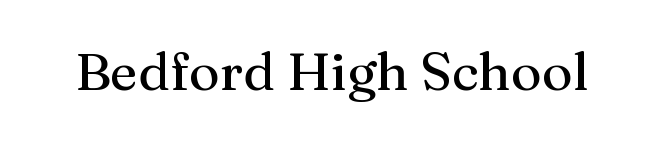
A serif font was chosen for this passage. Honestly, there is no underline to notice here at all. Every character sits straight up, as roman type does. Think of a printed novel: that variable character pitch is what you see here.
